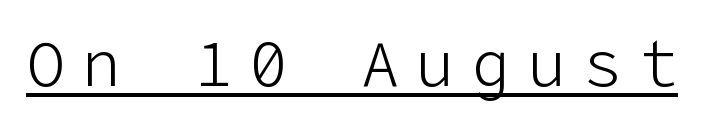
{"serif": "no", "italic": "no", "bold": "no", "weight": "light", "width": "normal", "stroke_contrast": "low", "x_height": "medium", "underline": "yes", "letter_spacing": "wide", "letter_spacing_em": 0.27, "glyph_px": 64}
